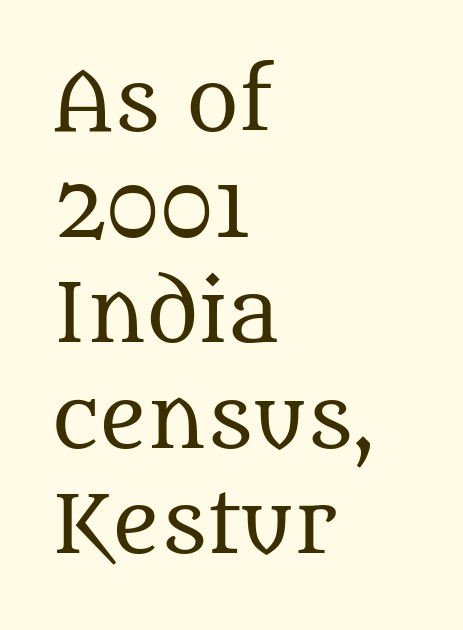
The image shows 80 px regular-weight serif type, upright; set left-aligned, normal line spacing (1.32x), normal letter spacing, not underlined; medium stroke contrast and a large x-height.
